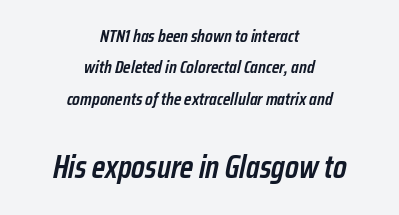
The rendering enlarges the type as you move from the upper chunk to the lower. Look at the stroke-to-counter ratio: somewhat heavy, a semibold. No extra tracking has been applied to these lines. Tall strokes in this sample are angled rather than plumb. Rule under the text: the space is simply empty.
